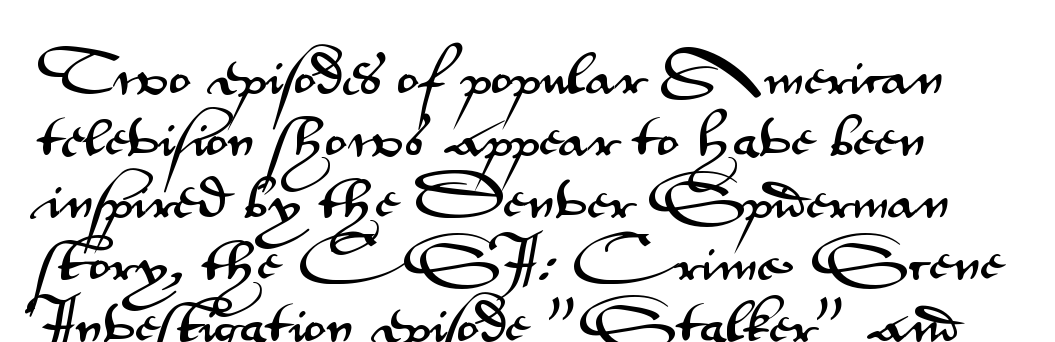
Character widths vary here, with narrow letters taking less room than wide ones. Vertical spacing — default. This rendering features lettering with no underline.
